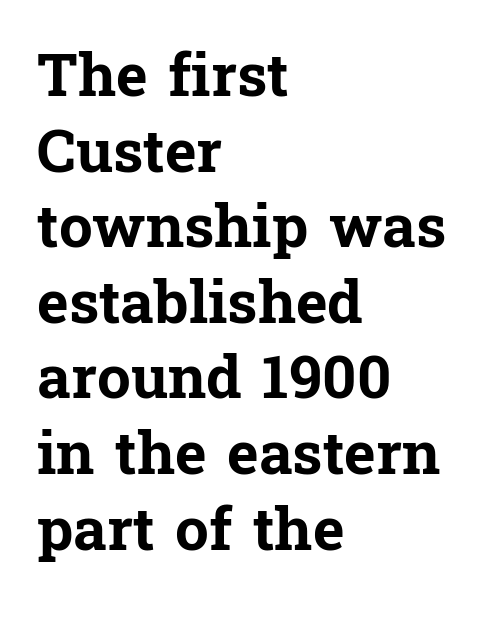
Nobody touched the tracking dial on this one. The passage shown is typed in a proportional face where columns would drift. Vertical strokes here are truly vertical. Serifs: yes, visible at the terminals of the letterforms.
